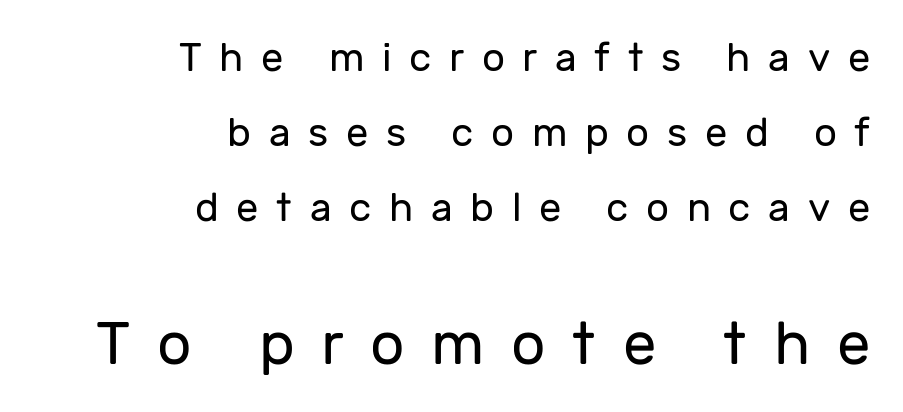
{"serif": "no", "italic": "no", "bold": "no", "weight": "regular", "width": "normal", "stroke_contrast": "low", "x_height": "medium", "monospaced": "no", "underline": "no", "align": "right", "line_spacing_ratio": 1.88, "letter_spacing": "wide", "letter_spacing_em": 0.44, "larger_block": "second", "size_ratio": 1.5, "glyph_px": 60}
